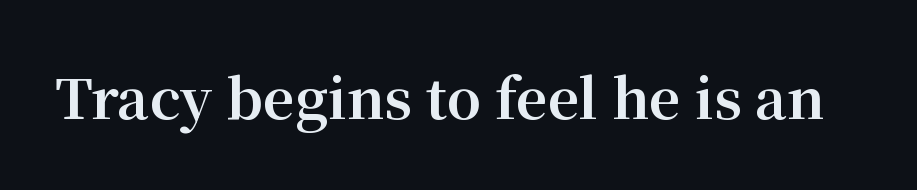
{"serif": "yes", "italic": "no", "bold": "yes", "weight": "bold", "width": "normal", "stroke_contrast": "medium", "x_height": "medium", "monospaced": "no", "underline": "no", "letter_spacing": "normal", "letter_spacing_em": 0.0, "glyph_px": 55}
